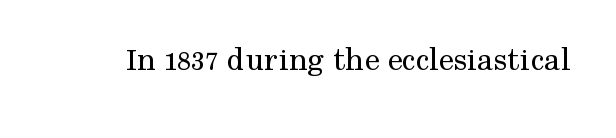
Think of a printed novel: that variable character pitch is what you see here. Classification — serif. Italic: no, the glyphs are upright roman. The weight tops out at a normal text grade. The strip under each line holds only bare page.
